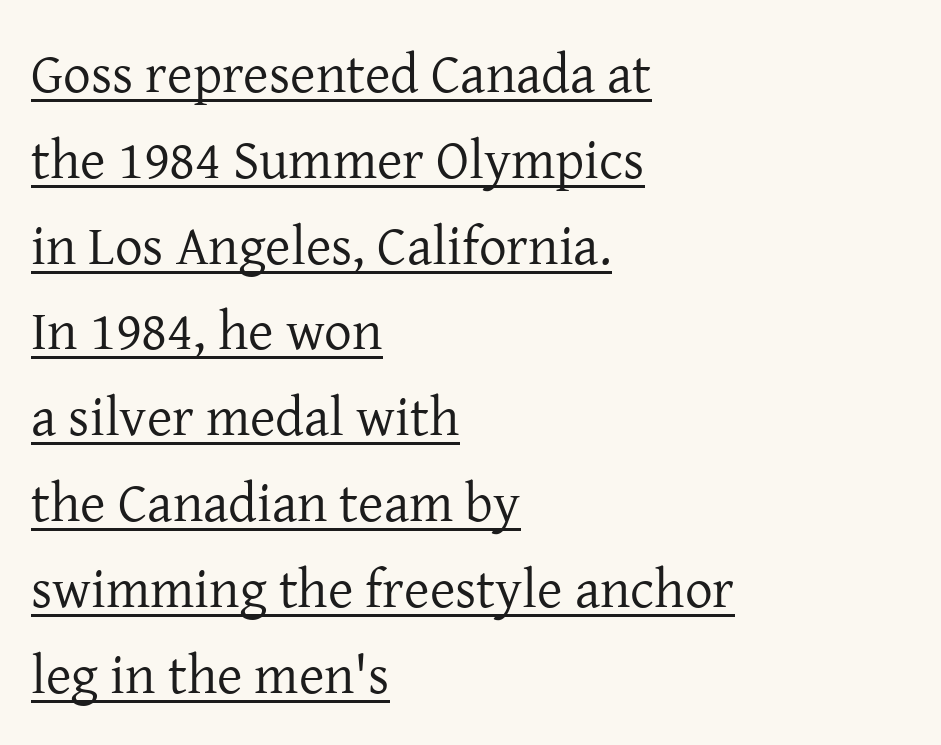
{"serif": "yes", "italic": "no", "bold": "no", "weight": "regular", "width": "normal", "stroke_contrast": "low", "x_height": "medium", "monospaced": "no", "underline": "yes", "align": "left", "line_spacing": "normal", "line_spacing_ratio": 1.56, "letter_spacing": "normal", "letter_spacing_em": 0.0, "glyph_px": 55}
